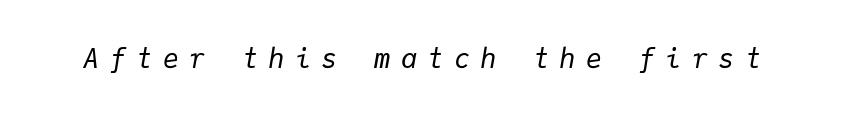
Q: Is the text bold? A: No.
Q: Is the text italic (slanted)? A: Yes, it leans right by about 9 degrees.
Q: Is the text underlined? A: No.
Q: Is the spacing between letters normal or unusually wide? A: Unusually wide.
